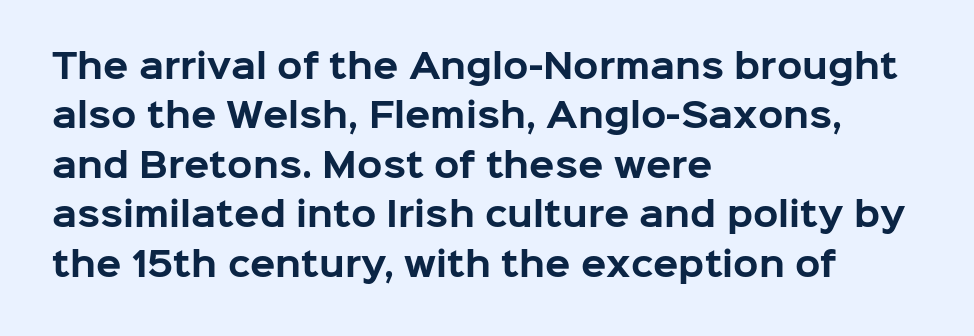
Q: Is the text bold? A: Yes.
Q: Is the text italic (slanted)? A: No, it is upright.
Q: Is the typeface a serif or a sans-serif typeface? A: Sans-serif.
Q: Is the text underlined? A: No.
Q: How is the paragraph aligned? A: Left-aligned.
Q: Is the spacing between letters normal or unusually wide? A: Normal.
Q: Is the spacing between lines tight, normal or loose? A: Normal.
Q: Width (condensed, normal, or wide)? A: Normal.
Q: Stroke contrast? A: Low.
Q: x-height? A: Medium.
Q: Monospaced? A: No.
